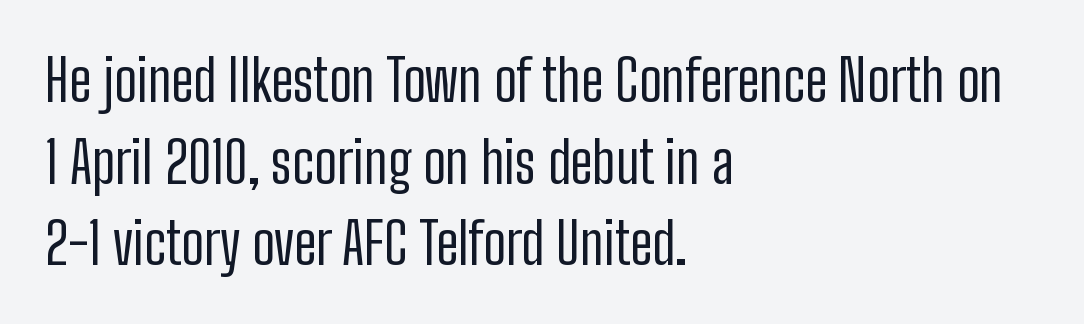
The type sits square on the baseline with zero lean. The font family rendered here belongs to the sans-serif group. Quick note: underline off. Note the varied advance widths — an 'i' is clearly narrower than an 'm'. Horizontal bands of white between lines are of average thickness. Is the block centered? No — it sits flush against the left margin.
